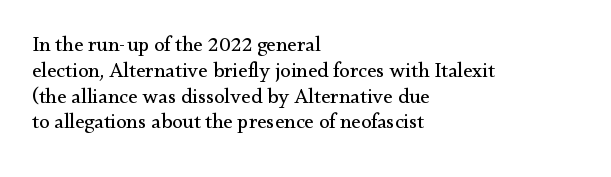
Visually the block forms a straight wall on the left and a jagged coastline on the right. This sample uses plain, unmodified letter spacing. The face looks like a standard text weight, possibly lighter. Check under the words: just untouched page. Does the lettering tilt? It doesn't — this is upright.
